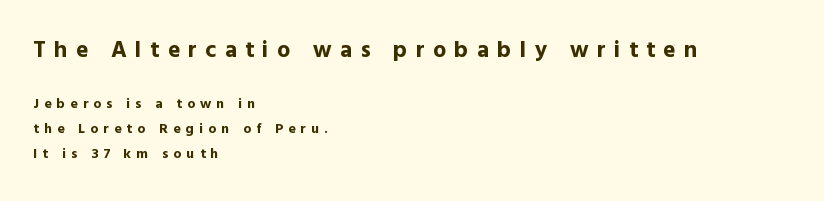
Its strokes are broad and dark, the hallmark of bold type. Short and long lines alike share a common starting point at left. Unlike italic type, these characters show no tilt at all. Visually, the top section dominates because its glyphs are scaled up. The space directly below the letters is spotless. Look at the tracking — it's clearly loosened, letters drifting apart.
